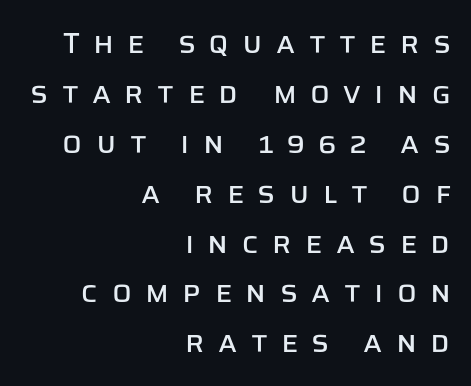
The image shows 29 px sans-serif type, upright; set right-aligned, line spacing 1.72x, unusually wide letter spacing (+0.46 em), not underlined; low stroke contrast and a large x-height.
